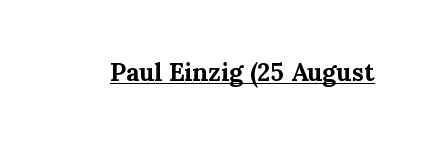
Q: Is the text bold? A: Yes.
Q: Is the text italic (slanted)? A: No, it is upright.
Q: Is the text underlined? A: Yes.
Q: Is the spacing between letters normal or unusually wide? A: Normal.
